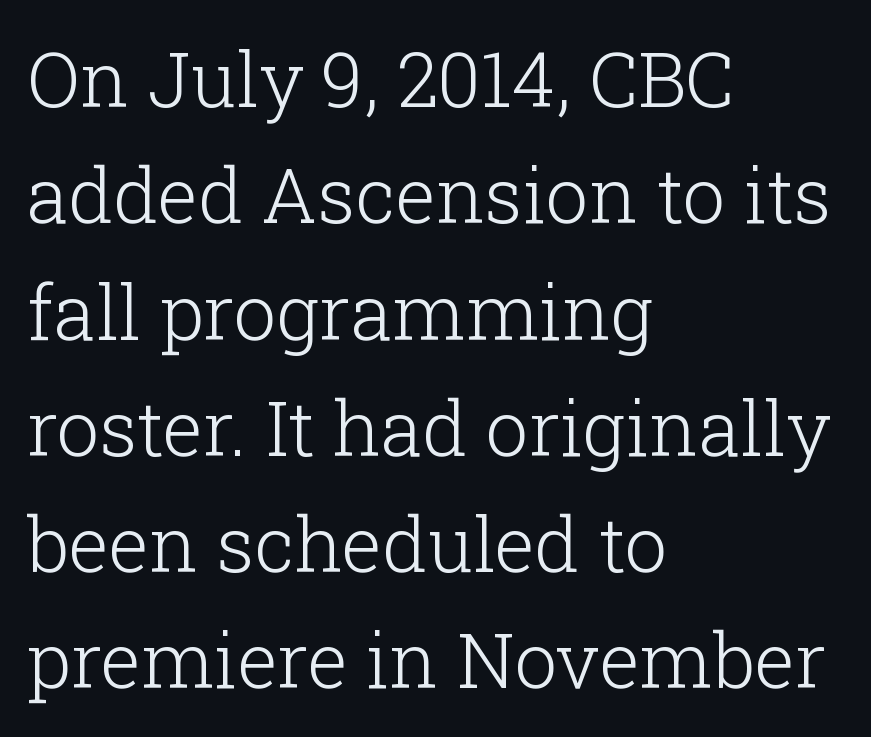
{"serif": "yes", "italic": "no", "bold": "no", "weight": "light", "width": "normal", "stroke_contrast": "low", "x_height": "medium", "monospaced": "no", "underline": "no", "align": "left", "line_spacing": "normal", "line_spacing_ratio": 1.53, "letter_spacing": "normal", "letter_spacing_em": 0.0, "glyph_px": 76}
